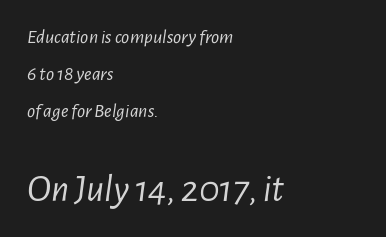
Students, note that the glyphs here touch the page at normal intervals. The letters advance in unequal steps, a hallmark of proportional type. The later block is typeset at a bigger size than the earlier block. Style check: oblique.
